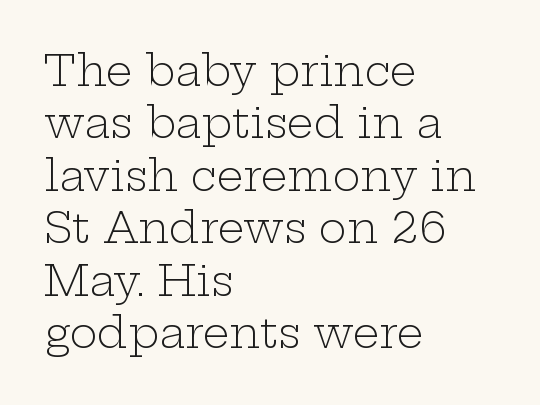
Check the space under the baseline: it is left empty. Little horizontal feet cap the strokes, marking this as serif type. Notice how the stems are strictly vertical — no italics here. Students, observe: this is what conventionally led text looks like. No letter is thick-stroked: the sample isn't bold. This sample has the flowing, uneven cadence of proportional lettering.
